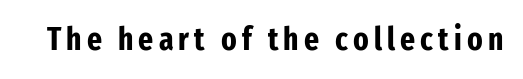
The image shows 32 px bold, condensed sans-serif type, upright; set not underlined; low stroke contrast and a medium x-height.
